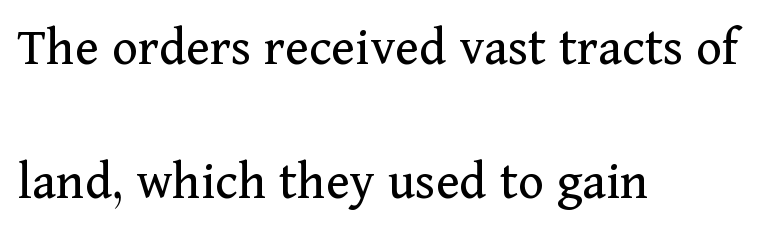
This sample has the flowing, uneven cadence of proportional lettering. The string is rendered with underlining switched off. The compositor pushed each line to the left boundary. This rendering employs a face with finishing strokes, i.e., a serif. The letterforms sit at book weight or below. It's the straight-up-and-down kind of type.
